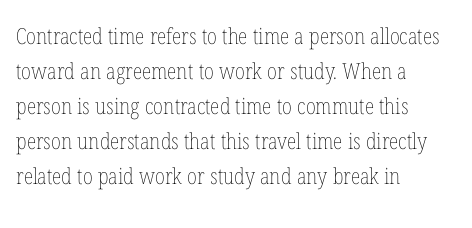
Q: Is the text bold? A: No.
Q: Is the text italic (slanted)? A: No, it is upright.
Q: Is the text underlined? A: No.
Q: How is the paragraph aligned? A: Left-aligned.
Q: Is the spacing between letters normal or unusually wide? A: Normal.
Q: Is the spacing between lines tight, normal or loose? A: Normal.
